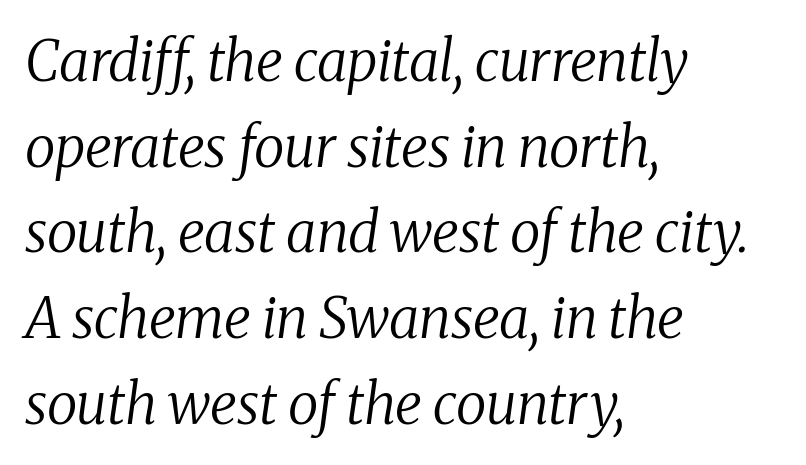
{"serif": "yes", "italic": "yes", "lean": "right", "slant_degrees": 8, "bold": "no", "weight": "regular", "width": "normal", "stroke_contrast": "medium", "x_height": "medium", "monospaced": "no", "underline": "no", "align": "left", "line_spacing": "normal", "line_spacing_ratio": 1.53, "letter_spacing": "normal", "letter_spacing_em": 0.0, "glyph_px": 56}
